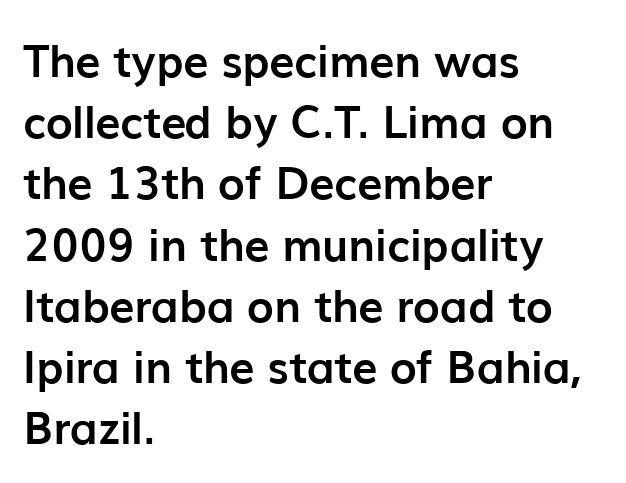
{"serif": "no", "italic": "no", "bold": "yes", "weight": "semibold", "width": "normal", "stroke_contrast": "low", "x_height": "medium", "monospaced": "no", "underline": "no", "align": "left", "line_spacing": "normal", "line_spacing_ratio": 1.36, "letter_spacing": "normal", "letter_spacing_em": 0.0, "glyph_px": 45}
